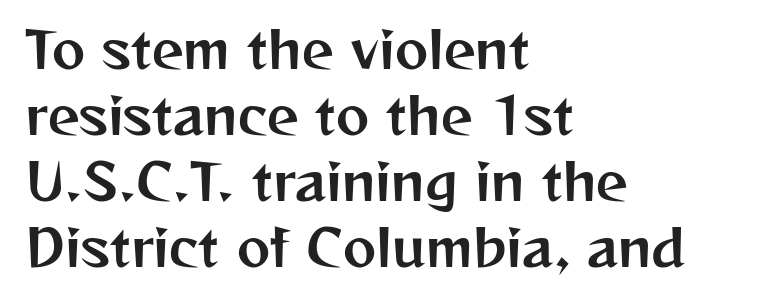
Words float on clear page, feet unadorned. The rendering uses a moderate line-height, typical for paragraphs. Caption: standard tracking, unaltered. Note the varied advance widths — an 'i' is clearly narrower than an 'm'. The compositor pushed each line to the left boundary.
